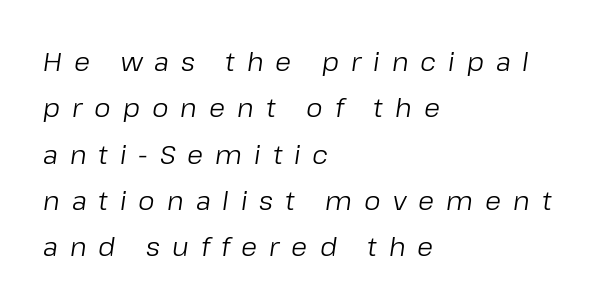
{"italic": "yes", "lean": "right", "slant_degrees": 8, "bold": "no", "underline": "no", "align": "left", "line_spacing_ratio": 1.78, "letter_spacing": "wide", "letter_spacing_em": 0.46, "glyph_px": 26}
